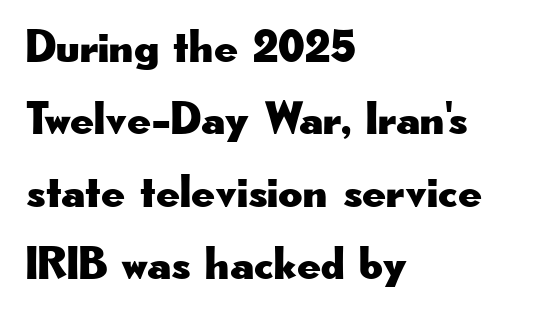
The image shows 47 px wide sans-serif type, upright; set left-aligned, normal line spacing (1.54x), normal letter spacing, not underlined; low stroke contrast and a small x-height.
